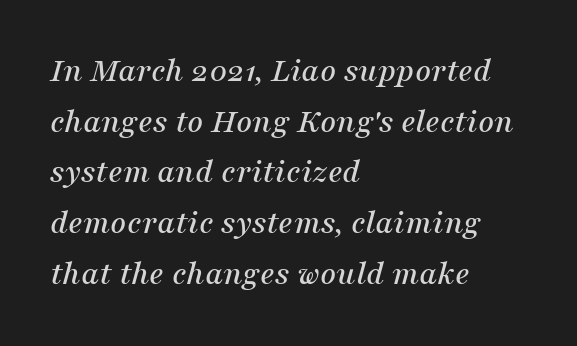
Q: Is the text italic (slanted)? A: Yes, it leans right by about 16 degrees.
Q: Is the typeface a serif or a sans-serif typeface? A: Serif.
Q: Is the text underlined? A: No.
Q: How is the paragraph aligned? A: Left-aligned.
Q: Is the spacing between letters normal or unusually wide? A: Normal.
Q: Is the spacing between lines tight, normal or loose? A: Normal.
Q: Width (condensed, normal, or wide)? A: Normal.
Q: Stroke contrast? A: Medium.
Q: x-height? A: Medium.
Q: Monospaced? A: No.
